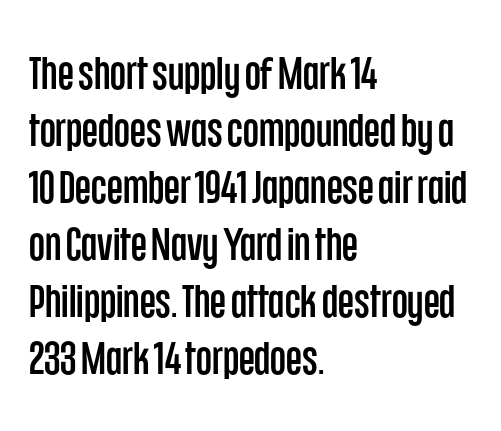
The image shows 46 px condensed sans-serif type, upright; set left-aligned, line spacing 1.24x, normal letter spacing, not underlined; low stroke contrast and a large x-height.
